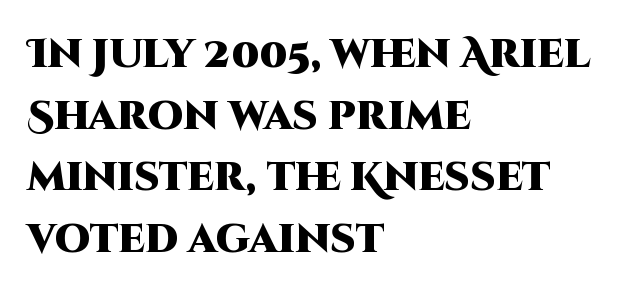
{"serif": "no", "italic": "no", "bold": "yes", "weight": "heavy", "width": "normal", "stroke_contrast": "high", "x_height": "large", "monospaced": "no", "underline": "no", "align": "left", "line_spacing": "normal", "line_spacing_ratio": 1.54, "letter_spacing": "normal", "letter_spacing_em": 0.0, "glyph_px": 40}
